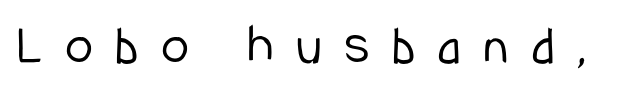
Q: Is the text bold? A: No.
Q: Is the text italic (slanted)? A: No, it is upright.
Q: Is the typeface a serif or a sans-serif typeface? A: Sans-serif.
Q: Is the text underlined? A: No.
Q: Is the spacing between letters normal or unusually wide? A: Unusually wide.
Q: Width (condensed, normal, or wide)? A: Condensed.
Q: Stroke contrast? A: Low.
Q: x-height? A: Medium.
Q: Monospaced? A: No.
